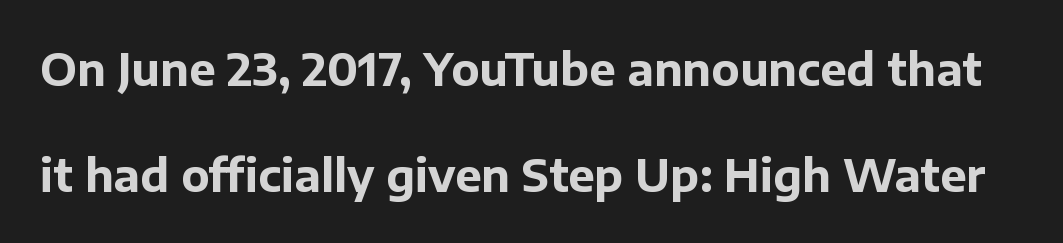
Character widths vary here, with narrow letters taking less room than wide ones. A typesetter would label this face a sans. Horizontal bands of white between lines are thick stripes. The face used here is rendered with its standard letterfit.
